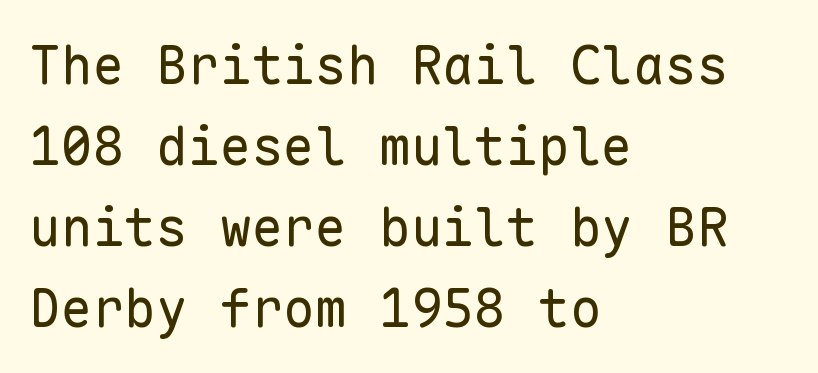
Q: Is the text bold? A: No.
Q: Is the text italic (slanted)? A: No, it is upright.
Q: Is the typeface a serif or a sans-serif typeface? A: Sans-serif.
Q: Is the text underlined? A: No.
Q: How is the paragraph aligned? A: Left-aligned.
Q: Is the spacing between letters normal or unusually wide? A: Normal.
Q: Is the spacing between lines tight, normal or loose? A: Normal.
Q: Width (condensed, normal, or wide)? A: Normal.
Q: Stroke contrast? A: Low.
Q: x-height? A: Medium.
Q: Monospaced? A: Yes.
